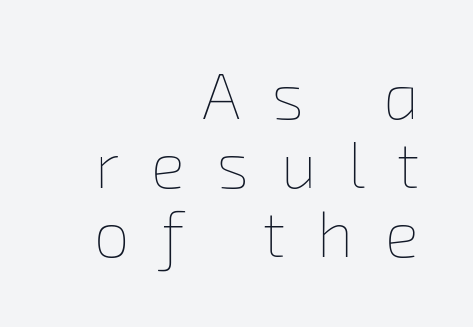
The letterforms stand isolated, each surrounded by extra space. Each row of text sits above clean, open space. Letters have the restrained weight of plain body copy at most. Each line ends at the same right margin while the left side varies. The lines are packed closely together with very little leading. Think of a printed novel: that variable character pitch is what you see here.
